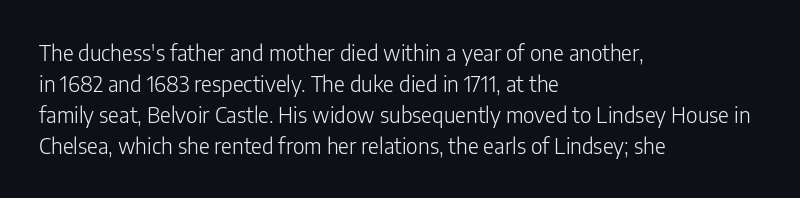
Q: Is the text bold? A: No.
Q: Is the text italic (slanted)? A: No, it is upright.
Q: Is the text underlined? A: No.
Q: How is the paragraph aligned? A: Left-aligned.
Q: Is the spacing between letters normal or unusually wide? A: Normal.
Q: Is the spacing between lines tight, normal or loose? A: Normal.
